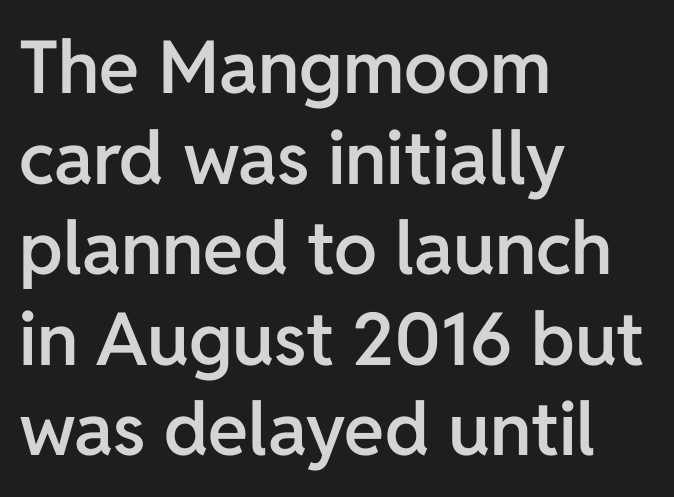
As a designer I'd log this as weight 600, semibold. The passage shown is typed in a proportional face where columns would drift. The letterforms sit shoulder to shoulder at normal distance. Descenders are the only things crossing below the line. This sample uses an upright cut, with every glyph sitting square on the baseline. Serifs: no, the terminals of the letterforms are clean.
